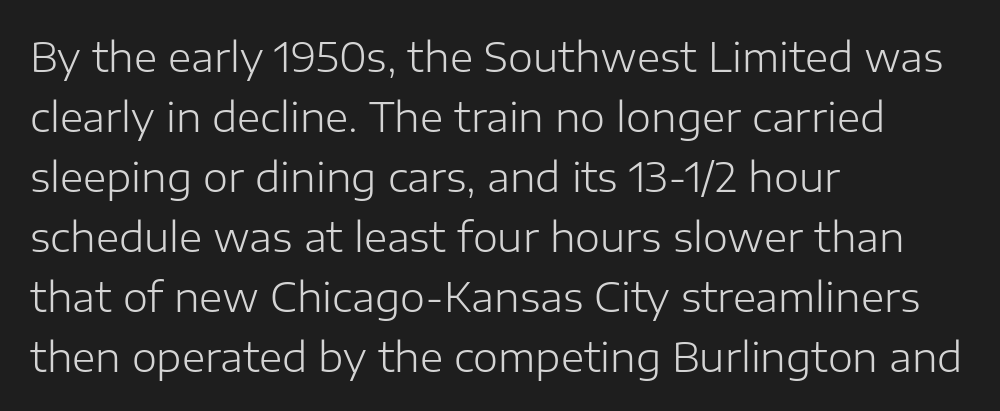
Q: Is the text bold? A: No.
Q: Is the text italic (slanted)? A: No, it is upright.
Q: Is the typeface a serif or a sans-serif typeface? A: Sans-serif.
Q: Is the text underlined? A: No.
Q: How is the paragraph aligned? A: Left-aligned.
Q: Is the spacing between letters normal or unusually wide? A: Normal.
Q: Is the spacing between lines tight, normal or loose? A: Normal.
Q: Width (condensed, normal, or wide)? A: Normal.
Q: Stroke contrast? A: Low.
Q: x-height? A: Medium.
Q: Monospaced? A: No.
